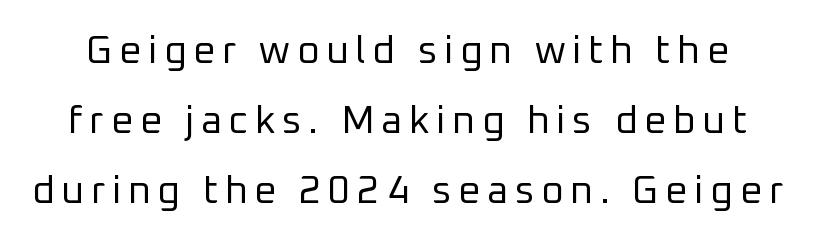
The image shows 39 px regular-weight sans-serif type, upright; set line spacing 1.79x, not underlined; low stroke contrast and a medium x-height.
